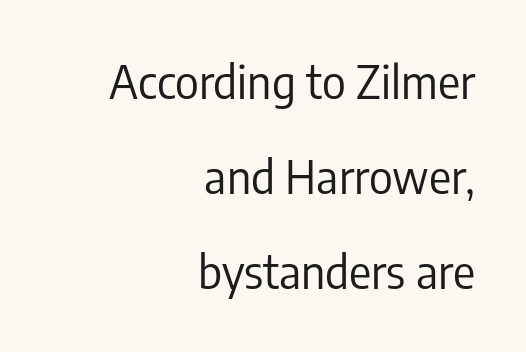
{"serif": "no", "italic": "no", "bold": "no", "weight": "regular", "width": "condensed", "stroke_contrast": "low", "x_height": "medium", "monospaced": "no", "underline": "no", "align": "right", "line_spacing": "loose", "line_spacing_ratio": 2.07, "letter_spacing": "normal", "letter_spacing_em": 0.0, "glyph_px": 46}
